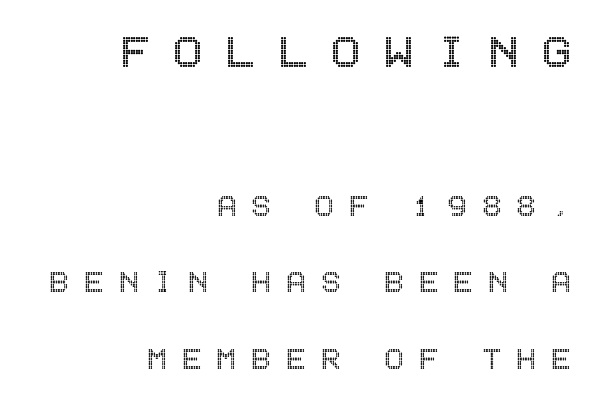
The image shows 56 px condensed type, upright; set right-aligned, loose line spacing (2.07x), unusually wide letter spacing (+0.4 em), not underlined; the first (top) block is 1.51x larger; a large x-height.
